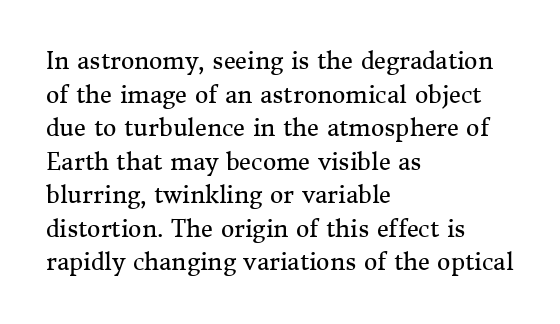
{"italic": "no", "bold": "no", "underline": "no", "align": "left", "line_spacing": "normal", "line_spacing_ratio": 1.46, "letter_spacing": "normal", "letter_spacing_em": 0.0, "glyph_px": 23}
